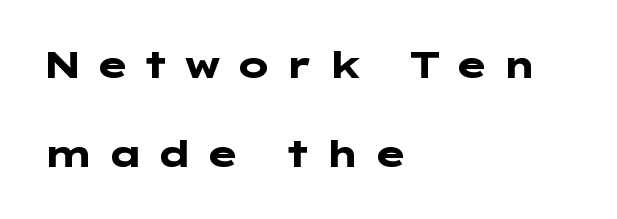
The image shows 36 px heavy, wide sans-serif type, upright; set left-aligned, loose line spacing (2.48x), unusually wide letter spacing (+0.35 em), not underlined; low stroke contrast and a medium x-height.
